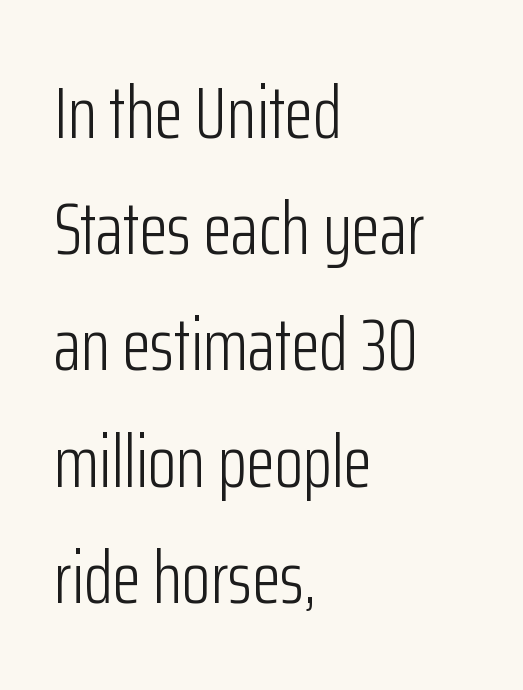
Q: Is the text bold? A: No.
Q: Is the text italic (slanted)? A: No, it is upright.
Q: Is the typeface a serif or a sans-serif typeface? A: Sans-serif.
Q: Is the text underlined? A: No.
Q: How is the paragraph aligned? A: Left-aligned.
Q: Is the spacing between letters normal or unusually wide? A: Normal.
Q: Is the spacing between lines tight, normal or loose? A: Normal.
Q: Width (condensed, normal, or wide)? A: Condensed.
Q: Stroke contrast? A: Low.
Q: x-height? A: Medium.
Q: Monospaced? A: No.
